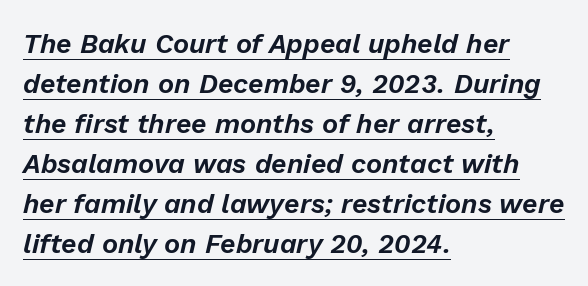
These characters rest on top of a visible drawn line. No extra tracking has been applied to these lines. The passage shown stacks its lines at a standard gap. The glyphs look as if they've been sheared to an angle.
